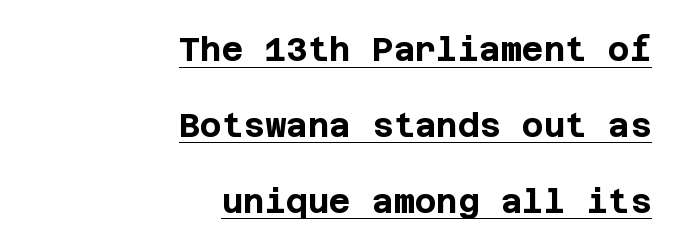
The image shows 33 px bold sans-serif type, upright; set right-aligned, loose line spacing (2.3x), normal letter spacing, underlined; low stroke contrast and a large x-height.
